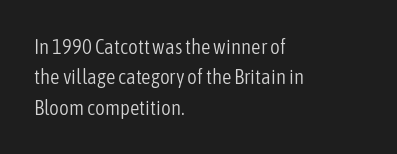
{"italic": "no", "bold": "no", "underline": "no", "align": "left", "line_spacing": "normal", "line_spacing_ratio": 1.45, "letter_spacing": "normal", "letter_spacing_em": 0.0, "glyph_px": 21}
